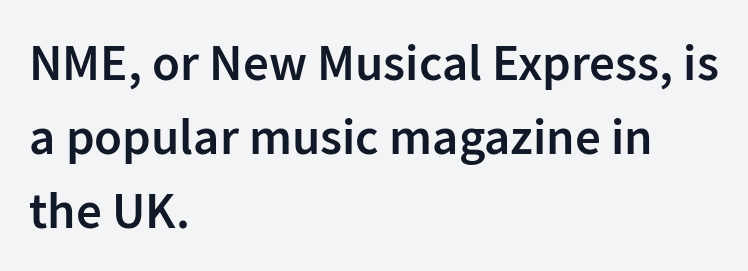
The image shows 51 px semibold sans-serif type, upright; set left-aligned, normal line spacing (1.45x), normal letter spacing, not underlined; low stroke contrast and a medium x-height.
